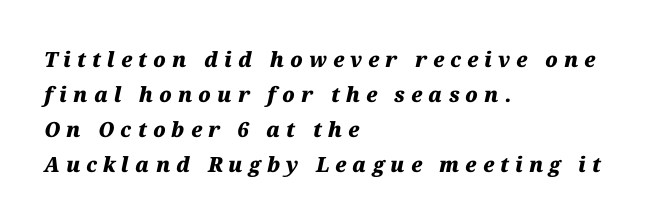
Q: Is the text bold? A: Yes.
Q: Is the text italic (slanted)? A: Yes, it leans right by about 12 degrees.
Q: Is the text underlined? A: No.
Q: How is the paragraph aligned? A: Left-aligned.
Q: Is the spacing between letters normal or unusually wide? A: Unusually wide.
Q: Is the spacing between lines tight, normal or loose? A: Normal.
